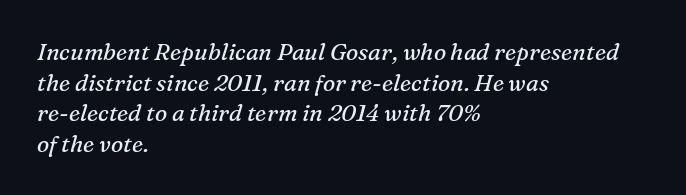
Q: Is the text bold? A: No.
Q: Is the text italic (slanted)? A: Yes, it leans right by about 16 degrees.
Q: Is the text underlined? A: No.
Q: How is the paragraph aligned? A: Left-aligned.
Q: Is the spacing between letters normal or unusually wide? A: Normal.
Q: Is the spacing between lines tight, normal or loose? A: Normal.
